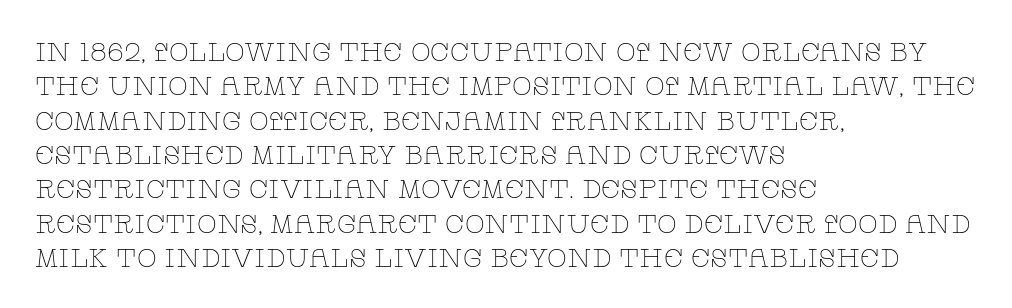
The image shows 26 px text type, upright; set left-aligned, normal line spacing (1.32x), normal letter spacing, not underlined.
